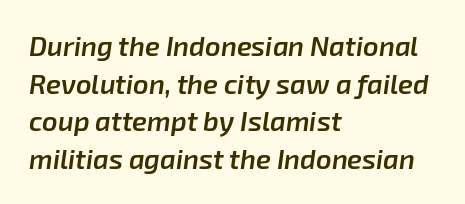
The image shows 27 px text type, italic (leaning right); set left-aligned, normal line spacing (1.39x), normal letter spacing, not underlined.
